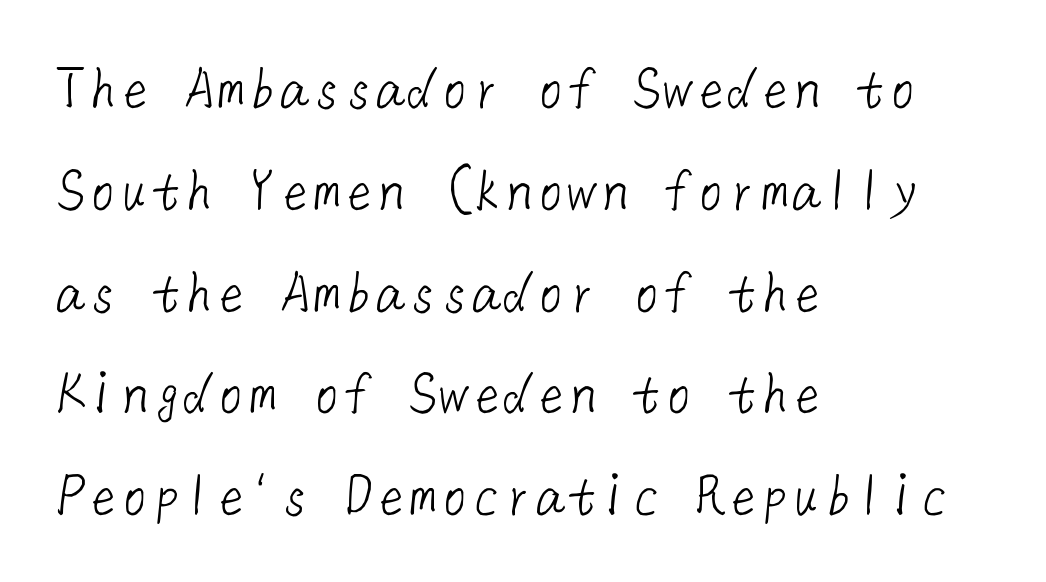
{"serif": "no", "bold": "no", "weight": "light", "width": "normal", "stroke_contrast": "low", "x_height": "medium", "underline": "no", "align": "left", "line_spacing": "normal", "line_spacing_ratio": 1.59, "letter_spacing": "normal", "letter_spacing_em": 0.0, "glyph_px": 64}
